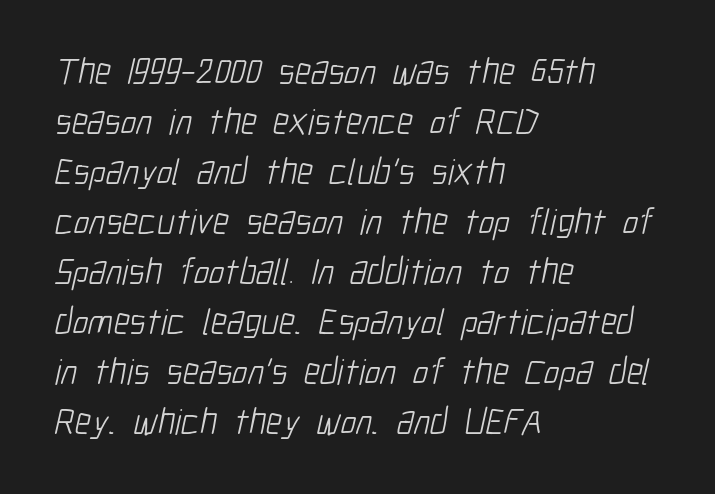
{"serif": "no", "bold": "no", "weight": "light", "width": "condensed", "stroke_contrast": "low", "x_height": "medium", "monospaced": "no", "underline": "no", "align": "left", "line_spacing": "normal", "line_spacing_ratio": 1.35, "letter_spacing": "normal", "letter_spacing_em": 0.0, "glyph_px": 37}
